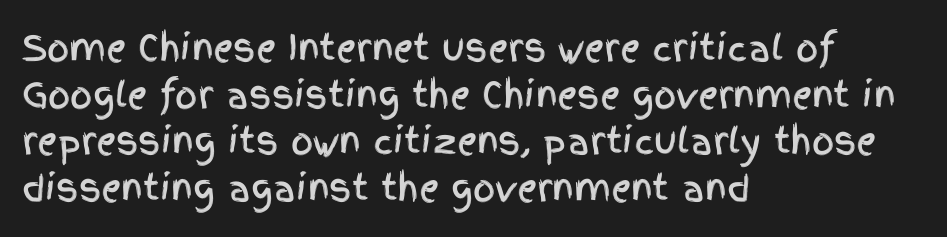
The image shows 35 px condensed sans-serif type, upright; set left-aligned, normal line spacing (1.33x), normal letter spacing, not underlined; a large x-height.
